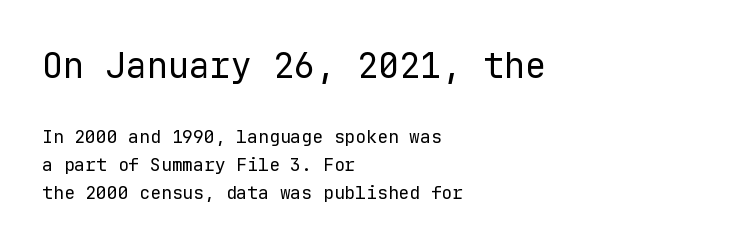
Q: Is the text bold? A: No.
Q: Is the text italic (slanted)? A: No, it is upright.
Q: Is the typeface a serif or a sans-serif typeface? A: Sans-serif.
Q: Is the text underlined? A: No.
Q: How is the paragraph aligned? A: Left-aligned.
Q: Is the spacing between letters normal or unusually wide? A: Normal.
Q: Is the spacing between lines tight, normal or loose? A: Normal.
Q: Which block of text is set in a larger size, the first (top) or the second (bottom)? A: The first (top) one.
Q: Width (condensed, normal, or wide)? A: Normal.
Q: Stroke contrast? A: Low.
Q: x-height? A: Medium.
Q: Monospaced? A: Yes.
